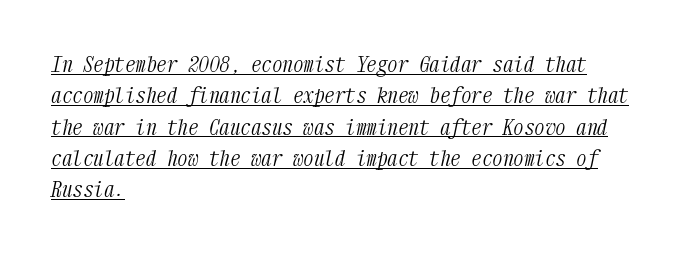
Q: Is the text bold? A: No.
Q: Is the text italic (slanted)? A: Yes, it leans right by about 12 degrees.
Q: Is the text underlined? A: Yes.
Q: How is the paragraph aligned? A: Left-aligned.
Q: Is the spacing between letters normal or unusually wide? A: Normal.
Q: Is the spacing between lines tight, normal or loose? A: Normal.
